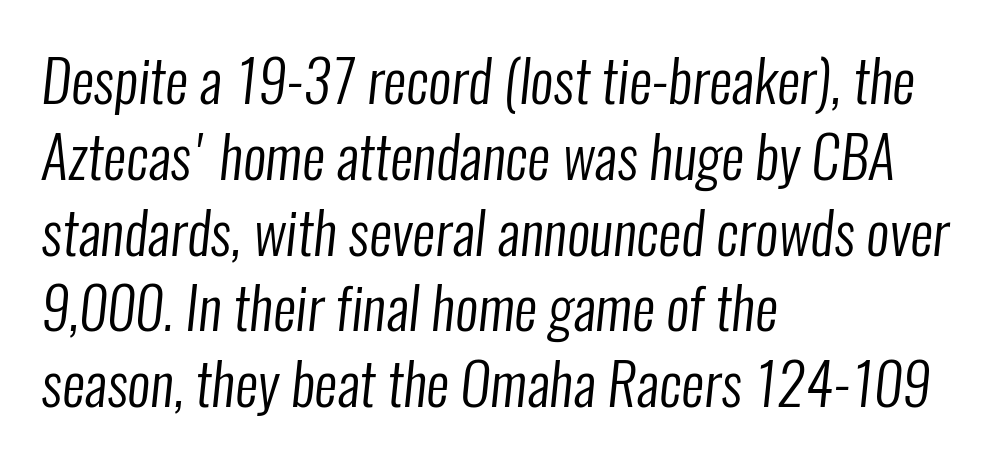
Q: Is the text bold? A: No.
Q: Is the typeface a serif or a sans-serif typeface? A: Sans-serif.
Q: Is the text underlined? A: No.
Q: How is the paragraph aligned? A: Left-aligned.
Q: Is the spacing between letters normal or unusually wide? A: Normal.
Q: Is the spacing between lines tight, normal or loose? A: Normal.
Q: Width (condensed, normal, or wide)? A: Condensed.
Q: Stroke contrast? A: Low.
Q: x-height? A: Medium.
Q: Monospaced? A: No.
